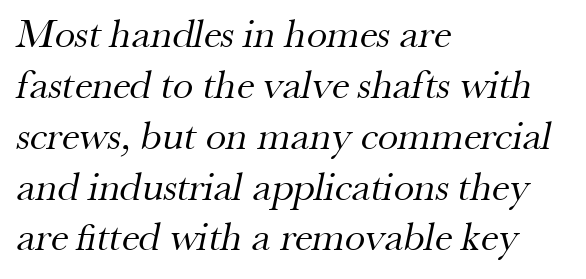
The image shows 41 px regular-weight serif type; set left-aligned, line spacing 1.24x, normal letter spacing, not underlined; medium stroke contrast and a small x-height.
